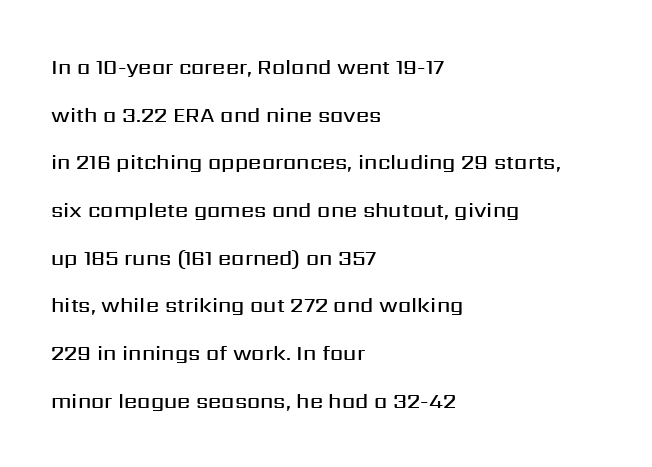
The rendering uses a large line-height, opening up the rows. Check the space under the baseline: it is left empty. On the weight axis this lands at semibold, roughly 600. The type sits square on the baseline with zero lean. The typesetter chose a ragged-right arrangement here.
